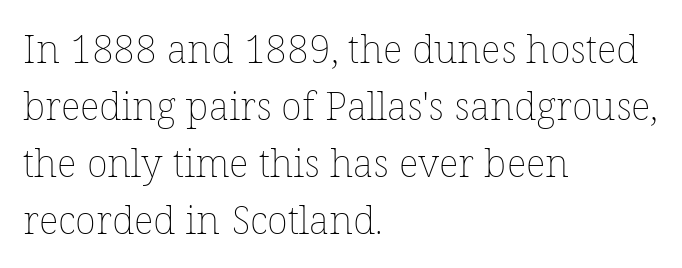
Vertically, the passage feels balanced, rows spaced as you'd expect. Alignment: flush left. Italic: no, the glyphs are upright roman. Each row of text sits above clean, open space.
